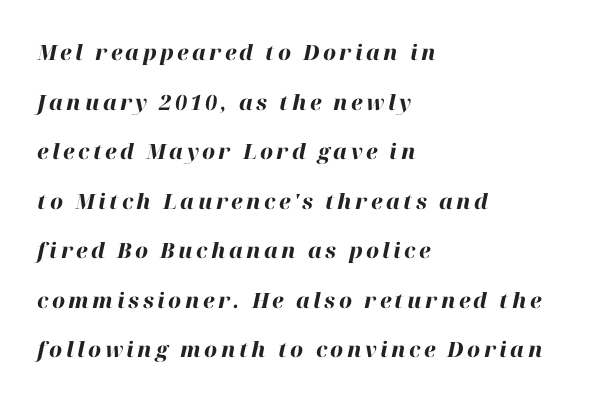
The image shows 21 px bold type, italic (leaning right); set left-aligned, loose line spacing (2.36x), not underlined.
